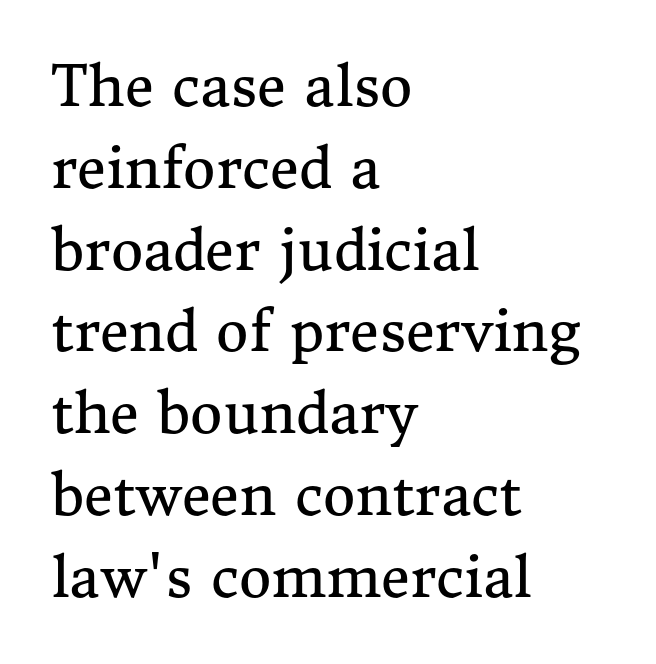
The image shows 56 px regular-weight serif type, upright; set left-aligned, normal line spacing (1.46x), normal letter spacing, not underlined; medium stroke contrast and a medium x-height.
